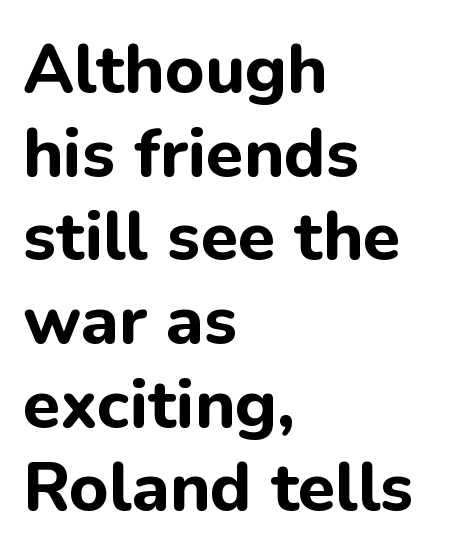
{"serif": "no", "italic": "no", "bold": "yes", "weight": "bold", "width": "normal", "stroke_contrast": "low", "x_height": "medium", "monospaced": "no", "underline": "no", "align": "left", "line_spacing_ratio": 1.23, "letter_spacing": "normal", "letter_spacing_em": 0.0, "glyph_px": 68}
